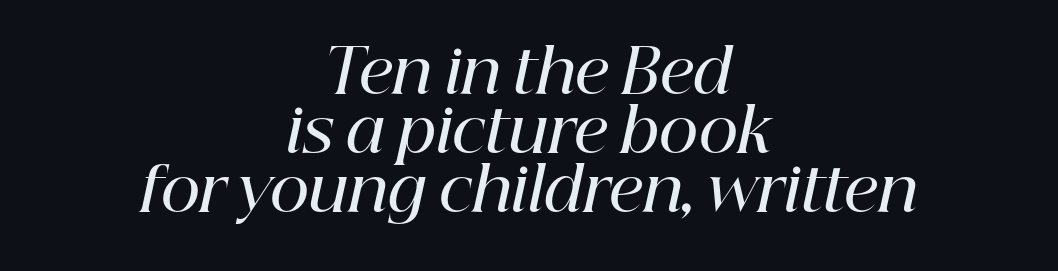
Q: Is the text bold? A: Semi-bold.
Q: Is the text italic (slanted)? A: Yes, it leans right by about 12 degrees.
Q: Is the typeface a serif or a sans-serif typeface? A: Serif.
Q: Is the text underlined? A: No.
Q: How is the paragraph aligned? A: Centered.
Q: Is the spacing between letters normal or unusually wide? A: Normal.
Q: Is the spacing between lines tight, normal or loose? A: Tight.
Q: Width (condensed, normal, or wide)? A: Normal.
Q: Stroke contrast? A: High.
Q: x-height? A: Medium.
Q: Monospaced? A: No.
